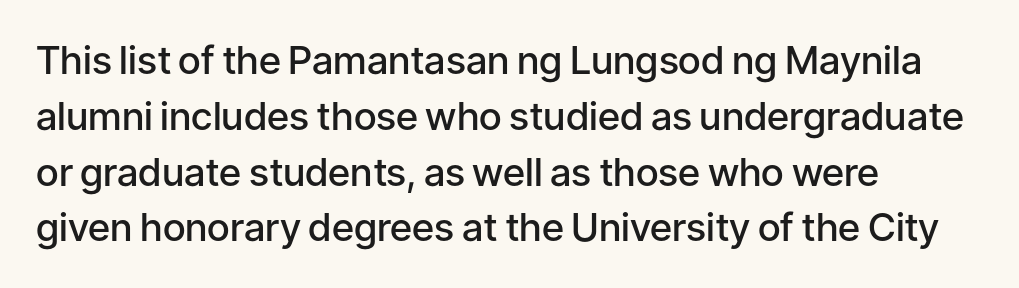
The image shows 39 px semibold sans-serif type, upright; set left-aligned, normal line spacing (1.43x), normal letter spacing, not underlined; low stroke contrast and a medium x-height.
